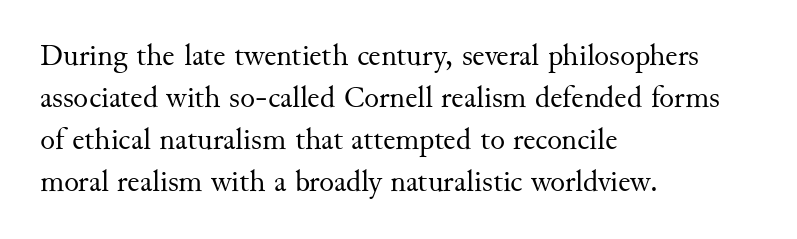
Q: Is the text bold? A: No.
Q: Is the text italic (slanted)? A: No, it is upright.
Q: Is the typeface a serif or a sans-serif typeface? A: Serif.
Q: Is the text underlined? A: No.
Q: How is the paragraph aligned? A: Left-aligned.
Q: Is the spacing between letters normal or unusually wide? A: Normal.
Q: Is the spacing between lines tight, normal or loose? A: Normal.
Q: Width (condensed, normal, or wide)? A: Normal.
Q: Stroke contrast? A: Medium.
Q: x-height? A: Small.
Q: Monospaced? A: No.
